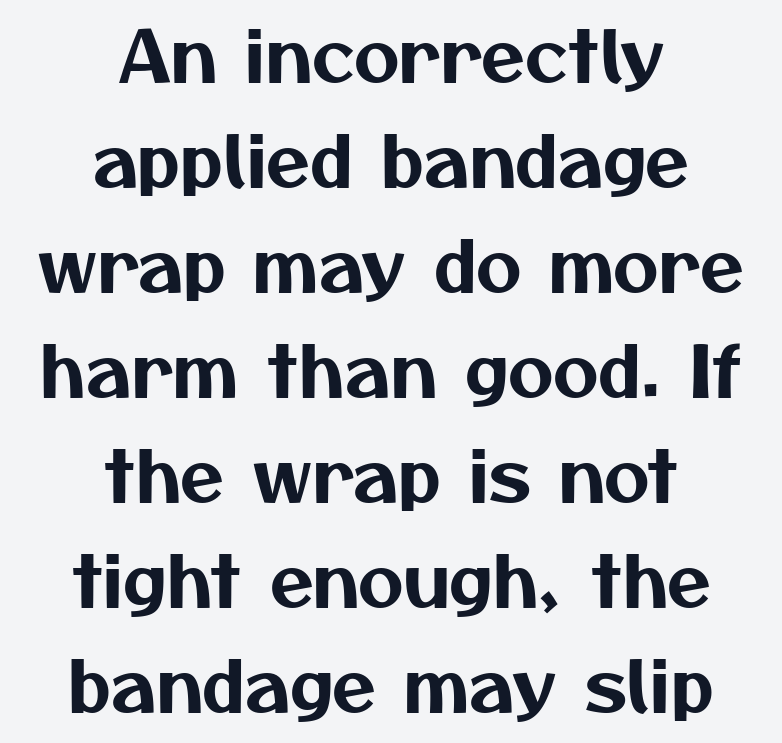
Q: Is the typeface a serif or a sans-serif typeface? A: Sans-serif.
Q: Is the text underlined? A: No.
Q: How is the paragraph aligned? A: Centered.
Q: Is the spacing between letters normal or unusually wide? A: Normal.
Q: Is the spacing between lines tight, normal or loose? A: Normal.
Q: Width (condensed, normal, or wide)? A: Normal.
Q: Stroke contrast? A: Medium.
Q: x-height? A: Medium.
Q: Monospaced? A: No.
